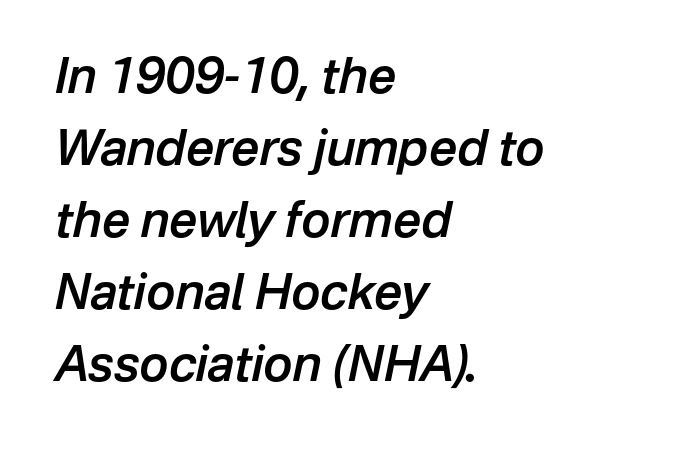
Q: Is the text bold? A: Semi-bold.
Q: Is the text italic (slanted)? A: Yes, it leans right by about 12 degrees.
Q: Is the text underlined? A: No.
Q: How is the paragraph aligned? A: Left-aligned.
Q: Is the spacing between letters normal or unusually wide? A: Normal.
Q: Is the spacing between lines tight, normal or loose? A: Normal.
Q: Width (condensed, normal, or wide)? A: Normal.
Q: Stroke contrast? A: Low.
Q: x-height? A: Medium.
Q: Monospaced? A: No.
